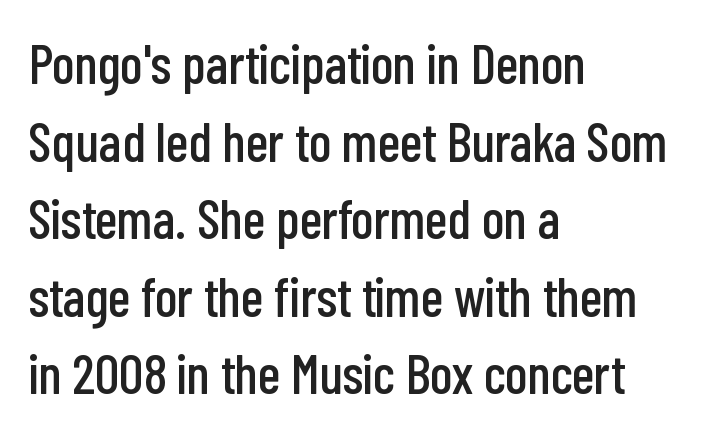
{"serif": "no", "italic": "no", "width": "condensed", "stroke_contrast": "low", "x_height": "medium", "monospaced": "no", "underline": "no", "align": "left", "line_spacing": "normal", "line_spacing_ratio": 1.41, "letter_spacing": "normal", "letter_spacing_em": 0.0, "glyph_px": 55}
